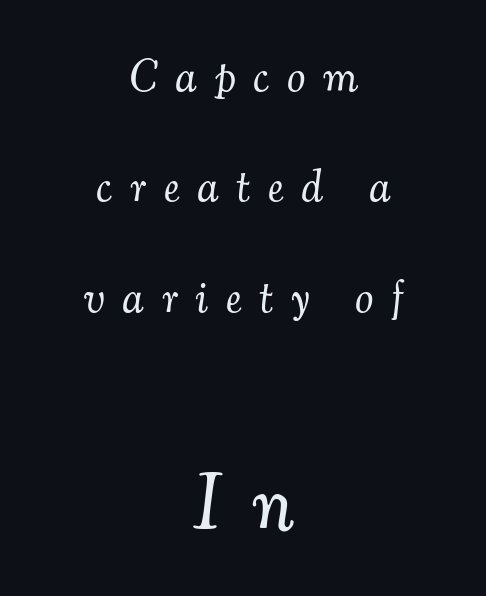
The image shows 80 px light serif type, italic (leaning right); set centered, loose line spacing (2.4x), unusually wide letter spacing (+0.39 em), not underlined; the second (bottom) block is 1.74x larger; medium stroke contrast and a small x-height.
